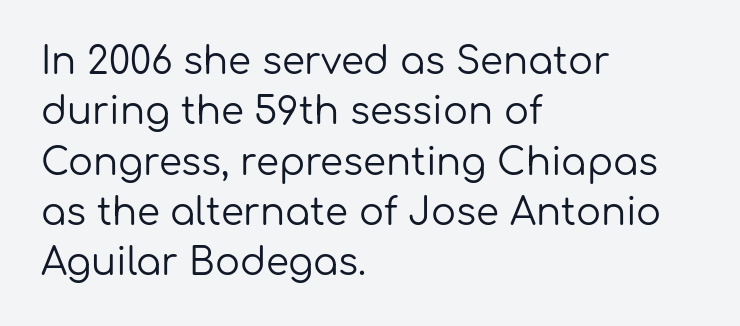
The image shows 37 px regular-weight sans-serif type, upright; set left-aligned, normal line spacing (1.36x), normal letter spacing, not underlined; low stroke contrast and a medium x-height.
